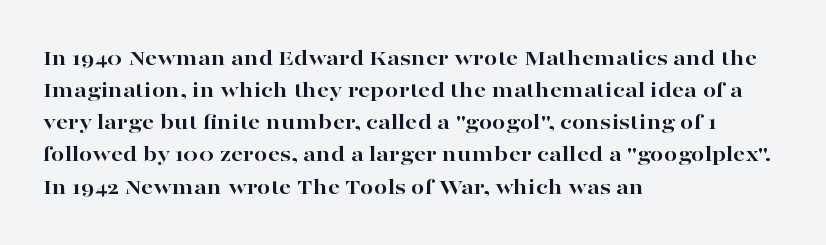
Q: Is the text bold? A: Yes.
Q: Is the text italic (slanted)? A: No, it is upright.
Q: Is the text underlined? A: No.
Q: How is the paragraph aligned? A: Left-aligned.
Q: Is the spacing between letters normal or unusually wide? A: Normal.
Q: Is the spacing between lines tight, normal or loose? A: Normal.
